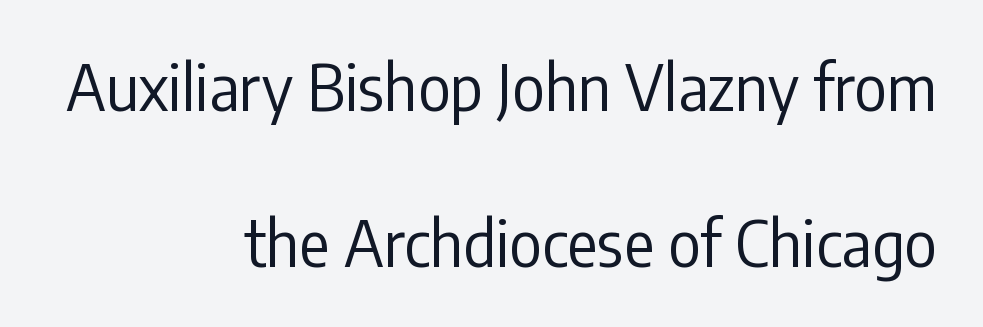
Unlike a traditional serif, this face leaves its strokes unadorned. Looks like regular typesetting: each glyph gets only the width it needs. This is not heavy type; no bold has been used. Alignment: flush right.
